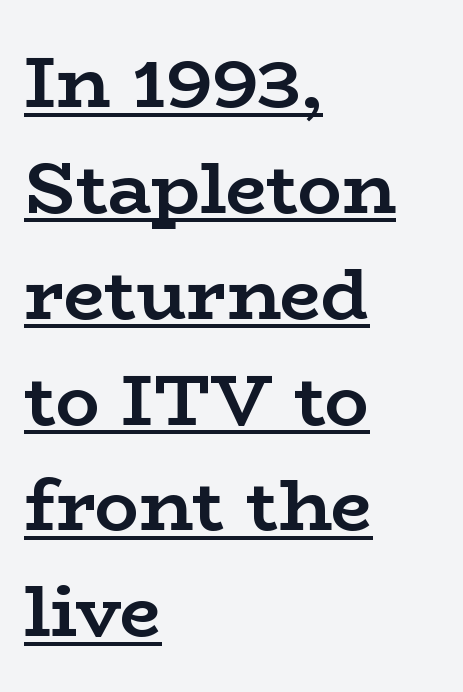
A rule runs beneath these lines of type. You could not count columns in this text — the font is proportionally spaced. Glyph-to-glyph distance matches everyday printed text. To sum up the face: it has serifs. Summary of weight: heavy, a full bold.
